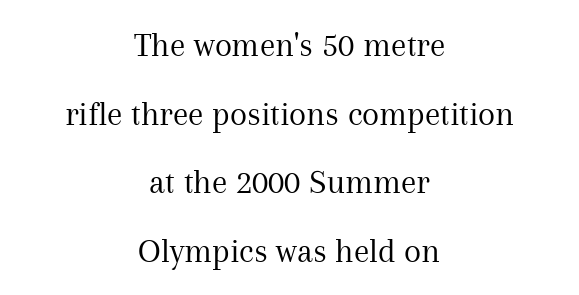
Examine the stroke ends and you'll spot serifs. The rendering uses natural spacing where letterforms have individual widths. Successive baselines arrive slowly, with a big drop between each. Anything drawn beneath the words? Only blank space.
